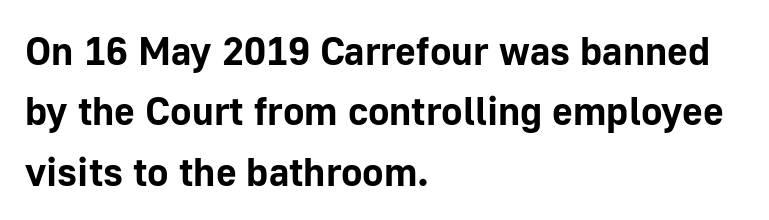
{"serif": "no", "italic": "no", "bold": "yes", "weight": "bold", "width": "normal", "stroke_contrast": "low", "x_height": "medium", "monospaced": "no", "underline": "no", "align": "left", "line_spacing": "normal", "line_spacing_ratio": 1.51, "letter_spacing": "normal", "letter_spacing_em": 0.0, "glyph_px": 40}
